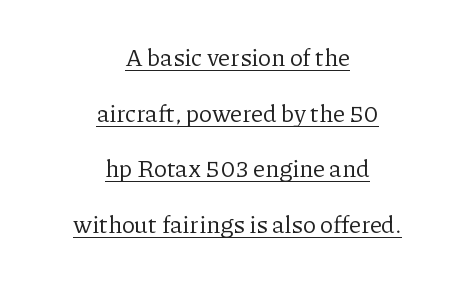
Looks like someone drew a line under every word here. Summary of vertical rhythm: relaxed, with wide interline spacing. When letters stand straight like this, we call the style roman or upright. Reading down the block, each line starts at a different indent, mirrored at its end. Each word holds together tightly as a unit, with standard inter-letter gaps.
